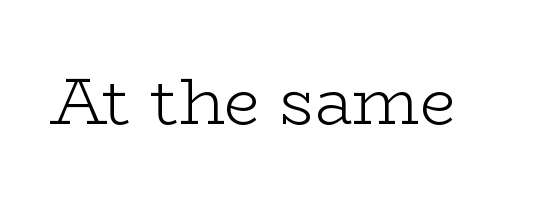
Q: Is the text bold? A: No.
Q: Is the text italic (slanted)? A: No, it is upright.
Q: Is the typeface a serif or a sans-serif typeface? A: Serif.
Q: Is the text underlined? A: No.
Q: Is the spacing between letters normal or unusually wide? A: Normal.
Q: Width (condensed, normal, or wide)? A: Wide.
Q: Stroke contrast? A: Low.
Q: x-height? A: Medium.
Q: Monospaced? A: No.
